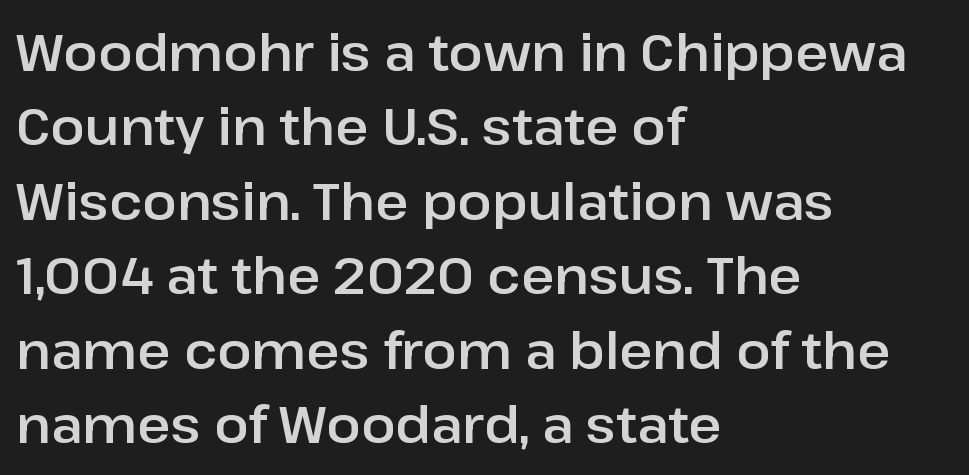
The image shows 51 px sans-serif type, upright; set left-aligned, normal line spacing (1.46x), normal letter spacing, not underlined; low stroke contrast and a medium x-height.
